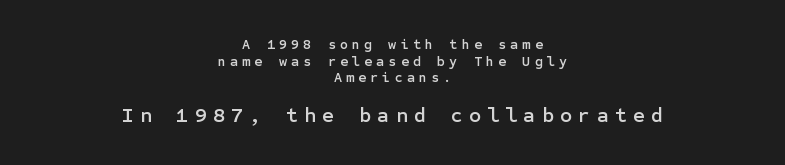
The image shows 21 px text type, upright; set centered, line spacing 1.18x, unusually wide letter spacing (+0.29 em), not underlined; the second (bottom) block is 1.5x larger.
